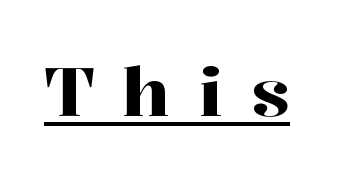
Q: Is the text italic (slanted)? A: No, it is upright.
Q: Is the typeface a serif or a sans-serif typeface? A: Serif.
Q: Is the text underlined? A: Yes.
Q: Is the spacing between letters normal or unusually wide? A: Unusually wide.
Q: Width (condensed, normal, or wide)? A: Normal.
Q: Stroke contrast? A: High.
Q: x-height? A: Medium.
Q: Monospaced? A: No.
